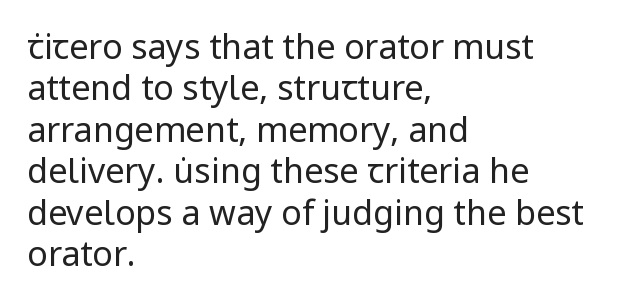
Heaviness? Minimal to ordinary, like unemphasized prose. Grotesque or geometric, the face here clearly has no serifs. Is there any slant? The stems are plumb. The glyphs are unaccompanied by any horizontal stroke below them. A typesetter would call this zero additional tracking.
